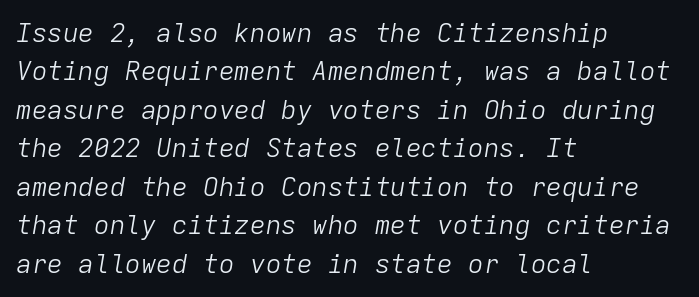
The image shows 26 px text type, italic (leaning right); set left-aligned, normal line spacing (1.48x), normal letter spacing, not underlined.
